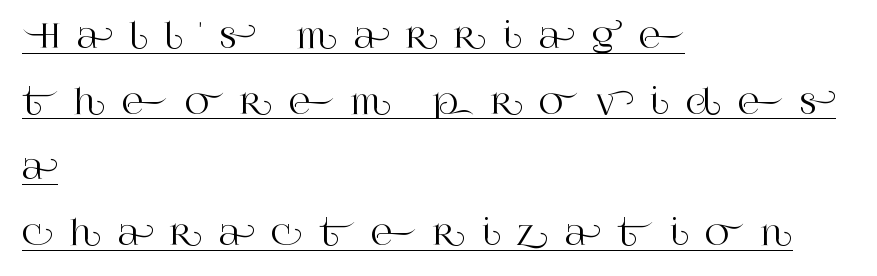
The image shows 33 px serif type, upright; set left-aligned, loose line spacing (1.99x), unusually wide letter spacing (+0.5 em), underlined; high stroke contrast and a large x-height.
